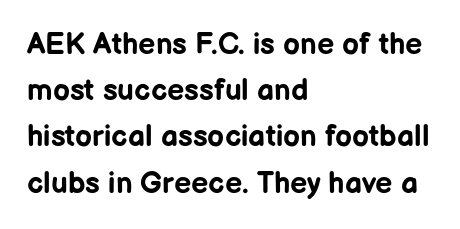
{"serif": "no", "italic": "no", "bold": "yes", "weight": "bold", "width": "normal", "stroke_contrast": "low", "x_height": "medium", "monospaced": "no", "underline": "no", "align": "left", "line_spacing": "normal", "line_spacing_ratio": 1.54, "letter_spacing": "normal", "letter_spacing_em": 0.0, "glyph_px": 30}
